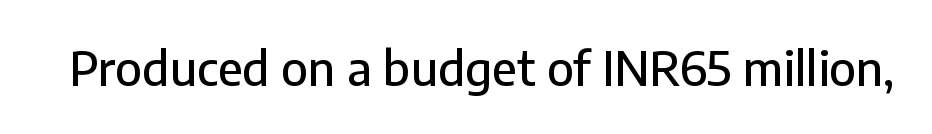
{"serif": "no", "italic": "no", "width": "normal", "stroke_contrast": "low", "x_height": "medium", "monospaced": "no", "underline": "no", "letter_spacing": "normal", "letter_spacing_em": 0.0, "glyph_px": 47}
